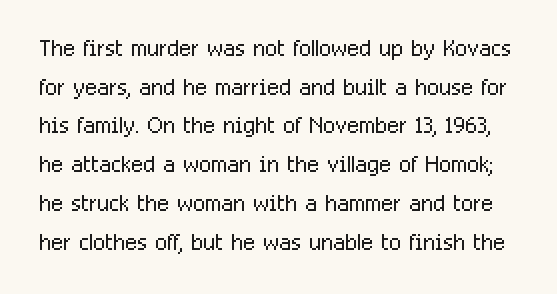
{"serif": "no", "italic": "no", "bold": "no", "weight": "light", "width": "condensed", "stroke_contrast": "low", "x_height": "medium", "monospaced": "no", "underline": "no", "line_spacing_ratio": 1.21, "letter_spacing": "normal", "letter_spacing_em": 0.0, "glyph_px": 32}
